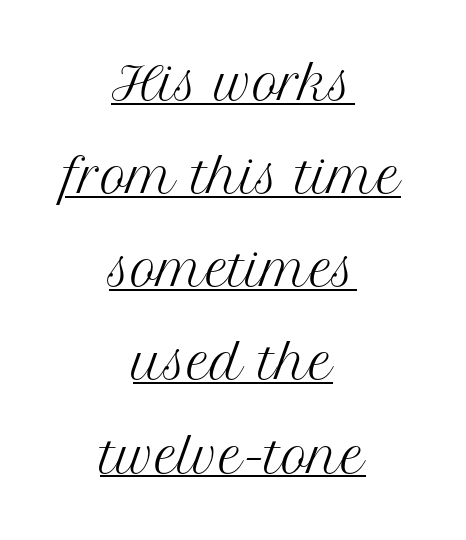
Q: Is the text bold? A: No.
Q: Is the text italic (slanted)? A: Yes.
Q: Is the typeface a serif or a sans-serif typeface? A: Serif.
Q: Is the text underlined? A: Yes.
Q: How is the paragraph aligned? A: Centered.
Q: Is the spacing between letters normal or unusually wide? A: Normal.
Q: Is the spacing between lines tight, normal or loose? A: Loose.
Q: Width (condensed, normal, or wide)? A: Normal.
Q: Stroke contrast? A: Medium.
Q: x-height? A: Medium.
Q: Monospaced? A: No.
